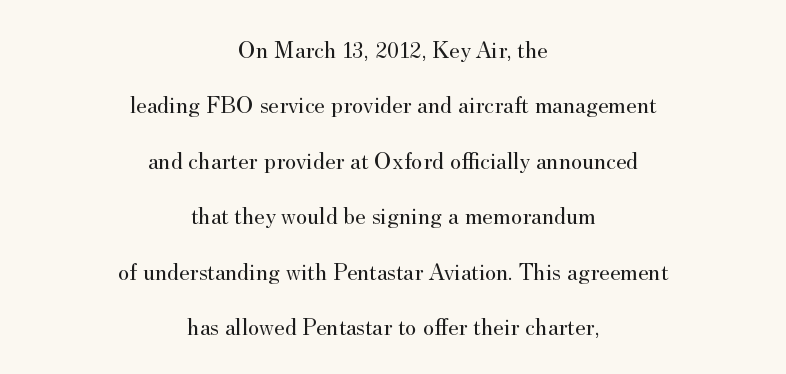
The image shows 24 px text type, upright; set centered, loose line spacing (2.31x), normal letter spacing, not underlined.
